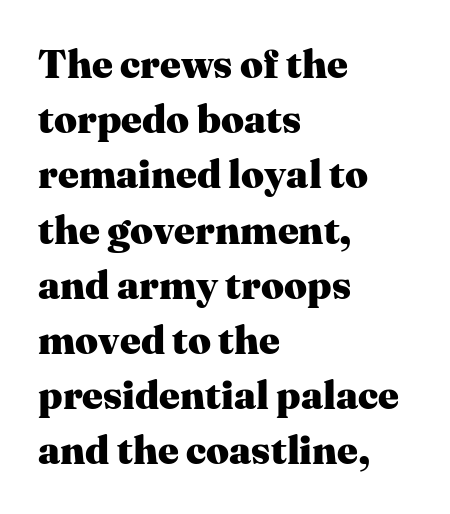
The image shows 40 px heavy serif type, upright; set left-aligned, normal line spacing (1.38x), normal letter spacing, not underlined; medium stroke contrast and a medium x-height.
